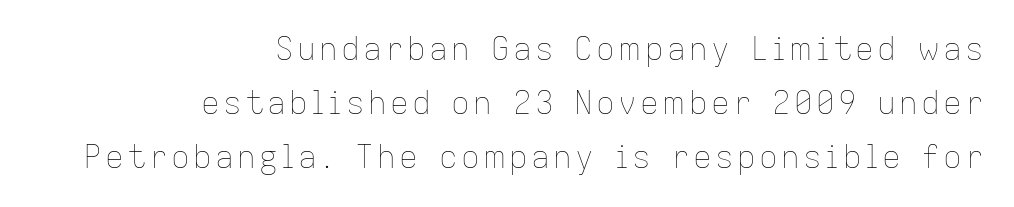
The image shows 31 px thin type, upright; set right-aligned, line spacing 1.74x, not underlined; low stroke contrast and a medium x-height.
